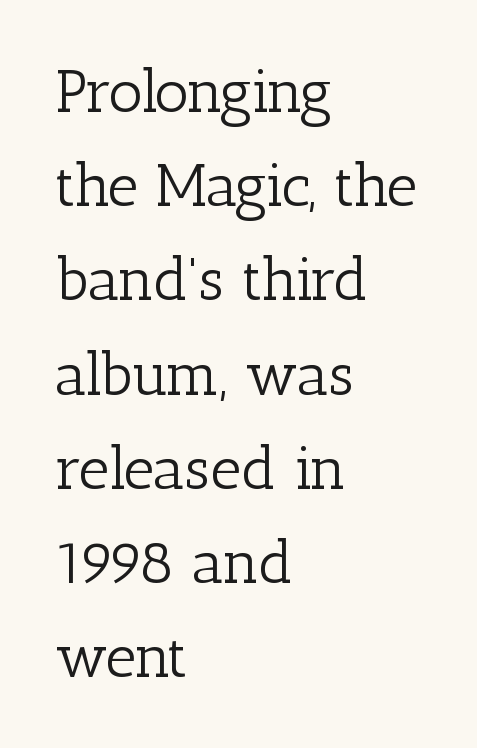
Q: Is the text bold? A: No.
Q: Is the text italic (slanted)? A: No, it is upright.
Q: Is the typeface a serif or a sans-serif typeface? A: Serif.
Q: Is the text underlined? A: No.
Q: How is the paragraph aligned? A: Left-aligned.
Q: Is the spacing between letters normal or unusually wide? A: Normal.
Q: Is the spacing between lines tight, normal or loose? A: Normal.
Q: Width (condensed, normal, or wide)? A: Normal.
Q: Stroke contrast? A: Low.
Q: x-height? A: Medium.
Q: Monospaced? A: No.
